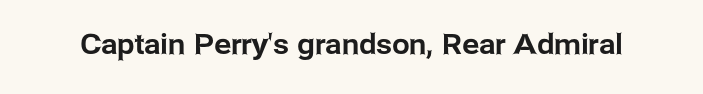
{"serif": "no", "italic": "no", "width": "normal", "stroke_contrast": "low", "x_height": "medium", "monospaced": "no", "underline": "no", "letter_spacing": "normal", "letter_spacing_em": 0.0, "glyph_px": 28}
